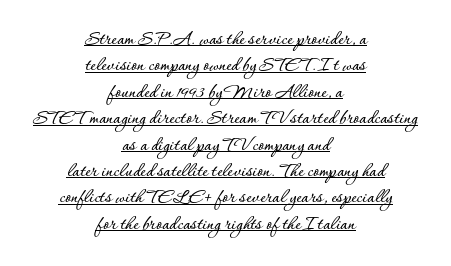
The image shows 20 px text type; set centered, normal line spacing (1.32x), normal letter spacing, underlined.
